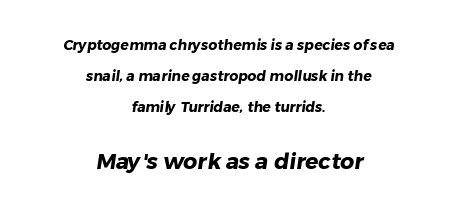
Q: Is the text bold? A: Yes.
Q: Is the text underlined? A: No.
Q: How is the paragraph aligned? A: Centered.
Q: Is the spacing between letters normal or unusually wide? A: Normal.
Q: Is the spacing between lines tight, normal or loose? A: Loose.
Q: Which block of text is set in a larger size, the first (top) or the second (bottom)? A: The second (bottom) one.
